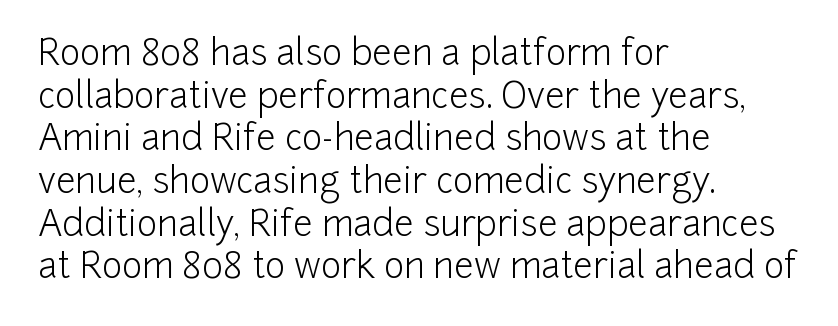
The image shows 35 px light sans-serif type, upright; set left-aligned, line spacing 1.22x, normal letter spacing, not underlined; low stroke contrast and a medium x-height.
